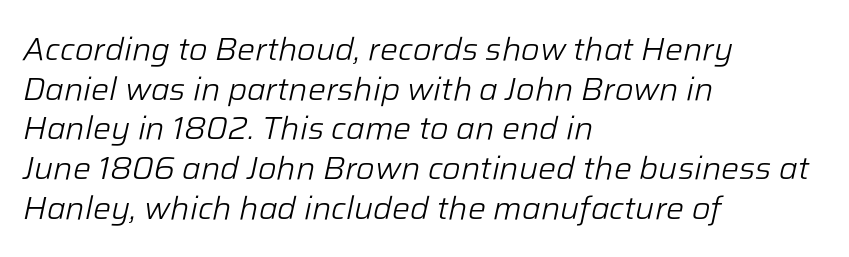
{"italic": "yes", "lean": "right", "slant_degrees": 12, "bold": "no", "weight": "light", "width": "normal", "stroke_contrast": "low", "x_height": "medium", "monospaced": "no", "underline": "no", "align": "left", "line_spacing_ratio": 1.24, "letter_spacing": "normal", "letter_spacing_em": 0.0, "glyph_px": 32}
